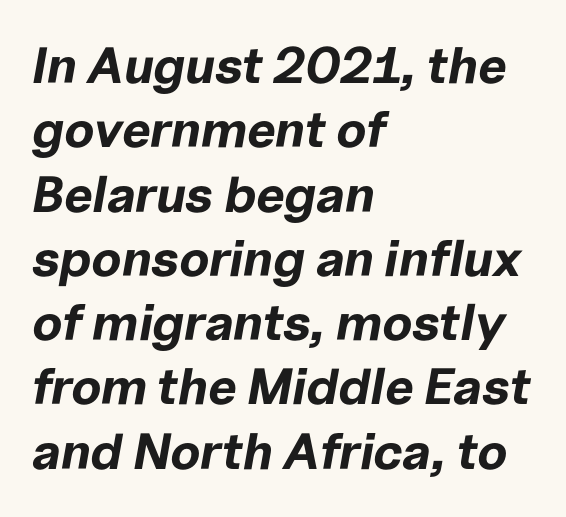
{"italic": "yes", "lean": "right", "slant_degrees": 10, "bold": "yes", "weight": "bold", "width": "normal", "stroke_contrast": "low", "x_height": "medium", "monospaced": "no", "underline": "no", "align": "left", "line_spacing": "normal", "line_spacing_ratio": 1.26, "letter_spacing": "normal", "letter_spacing_em": 0.0, "glyph_px": 51}
